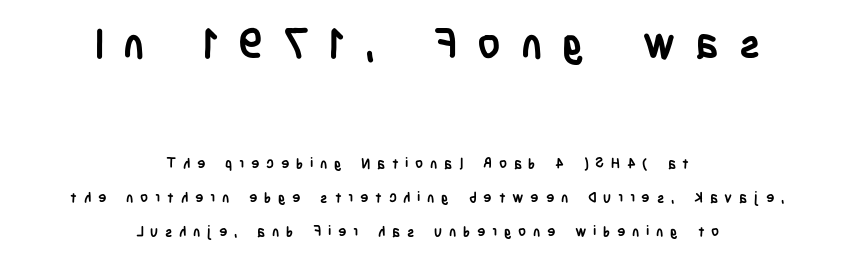
Q: Is the text bold? A: Yes.
Q: Is the text italic (slanted)? A: No, it is upright.
Q: Is the typeface a serif or a sans-serif typeface? A: Sans-serif.
Q: Is the text underlined? A: No.
Q: How is the paragraph aligned? A: Centered.
Q: Is the spacing between letters normal or unusually wide? A: Unusually wide.
Q: Is the spacing between lines tight, normal or loose? A: Loose.
Q: Which block of text is set in a larger size, the first (top) or the second (bottom)? A: The first (top) one.
Q: Width (condensed, normal, or wide)? A: Condensed.
Q: Stroke contrast? A: Low.
Q: x-height? A: Large.
Q: Monospaced? A: No.
